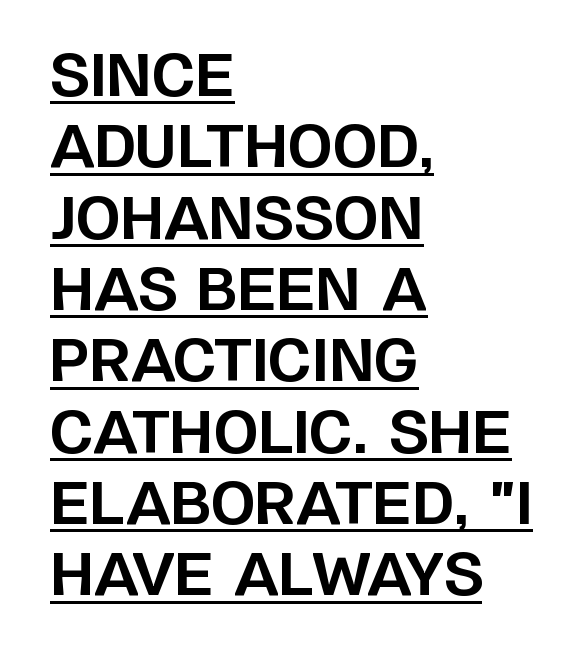
Q: Is the text bold? A: Yes.
Q: Is the text italic (slanted)? A: No, it is upright.
Q: Is the typeface a serif or a sans-serif typeface? A: Sans-serif.
Q: Is the text underlined? A: Yes.
Q: How is the paragraph aligned? A: Left-aligned.
Q: Is the spacing between letters normal or unusually wide? A: Normal.
Q: Width (condensed, normal, or wide)? A: Normal.
Q: Stroke contrast? A: Low.
Q: x-height? A: Large.
Q: Monospaced? A: No.
